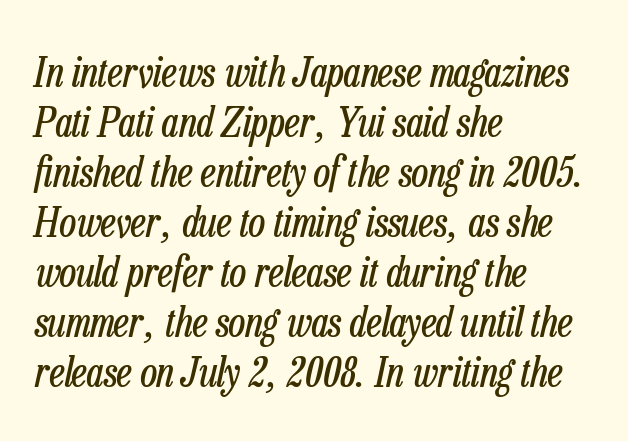
Q: Is the text bold? A: No.
Q: Is the text italic (slanted)? A: Yes, it leans right by about 13 degrees.
Q: Is the text underlined? A: No.
Q: How is the paragraph aligned? A: Left-aligned.
Q: Is the spacing between letters normal or unusually wide? A: Normal.
Q: Width (condensed, normal, or wide)? A: Condensed.
Q: Stroke contrast? A: Low.
Q: x-height? A: Medium.
Q: Monospaced? A: No.
